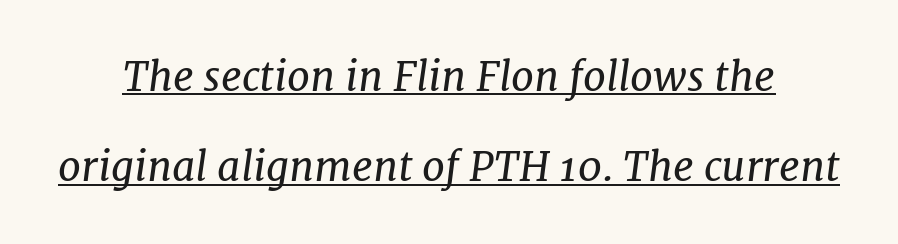
Q: Is the text bold? A: No.
Q: Is the text italic (slanted)? A: Yes, it leans right by about 7 degrees.
Q: Is the typeface a serif or a sans-serif typeface? A: Serif.
Q: Is the text underlined? A: Yes.
Q: How is the paragraph aligned? A: Centered.
Q: Is the spacing between letters normal or unusually wide? A: Normal.
Q: Is the spacing between lines tight, normal or loose? A: Loose.
Q: Width (condensed, normal, or wide)? A: Normal.
Q: Stroke contrast? A: Low.
Q: x-height? A: Medium.
Q: Monospaced? A: No.
